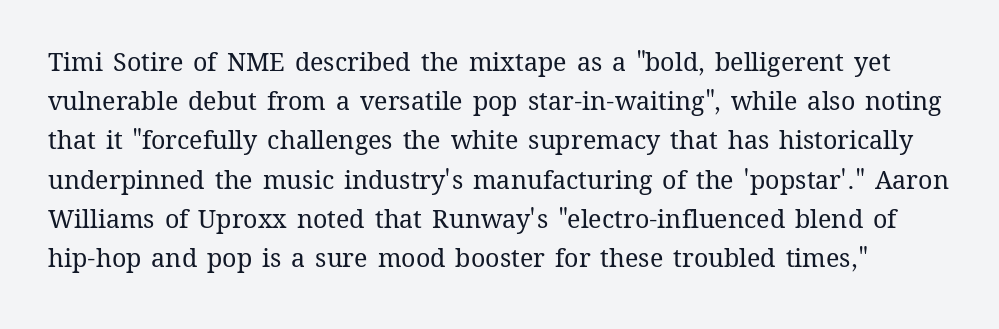
Check the space under the baseline: it is left empty. Characters remain perfectly vertical along every line. Default kerning and tracking; the words read as compact shapes. Stems here are at most as thick as an everyday book face.
